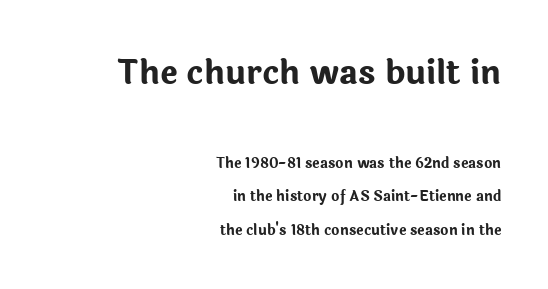
The image shows 33 px bold sans-serif type, upright; set right-aligned, loose line spacing (2.38x), normal letter spacing, not underlined; the first (top) block is 2.36x larger; low stroke contrast and a medium x-height.
